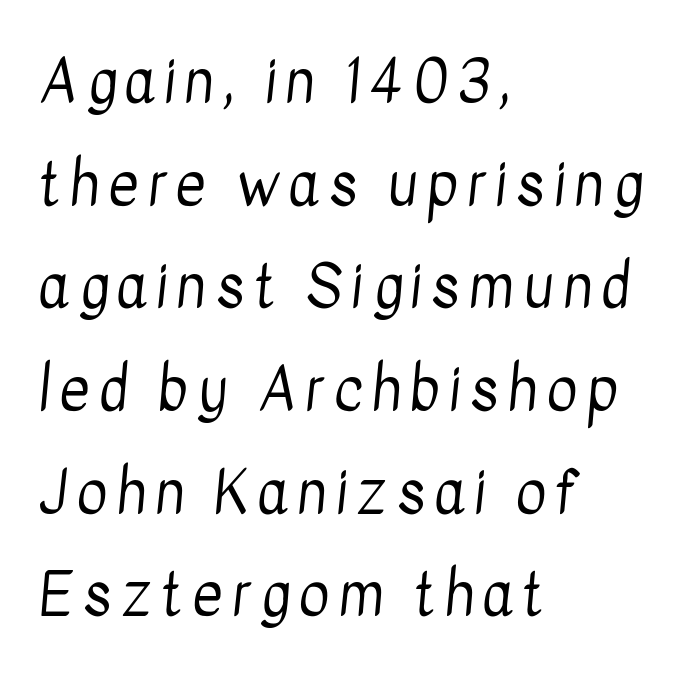
Q: Is the text bold? A: No.
Q: Is the typeface a serif or a sans-serif typeface? A: Sans-serif.
Q: Is the text underlined? A: No.
Q: How is the paragraph aligned? A: Left-aligned.
Q: Width (condensed, normal, or wide)? A: Condensed.
Q: Stroke contrast? A: Low.
Q: x-height? A: Medium.
Q: Monospaced? A: No.
